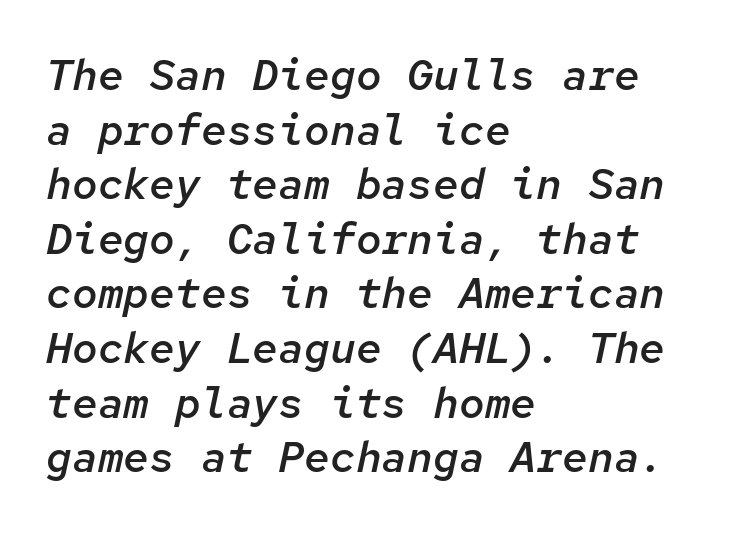
The image shows 43 px semibold type, italic (leaning right), monospaced; set left-aligned, normal line spacing (1.27x), normal letter spacing, not underlined; low stroke contrast and a medium x-height.
